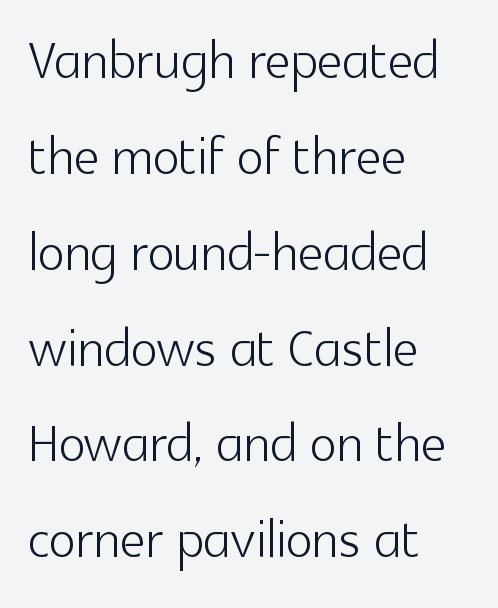
Q: Is the text bold? A: No.
Q: Is the text italic (slanted)? A: No, it is upright.
Q: Is the typeface a serif or a sans-serif typeface? A: Sans-serif.
Q: Is the text underlined? A: No.
Q: How is the paragraph aligned? A: Left-aligned.
Q: Is the spacing between letters normal or unusually wide? A: Normal.
Q: Is the spacing between lines tight, normal or loose? A: Normal.
Q: Width (condensed, normal, or wide)? A: Normal.
Q: x-height? A: Medium.
Q: Monospaced? A: No.
